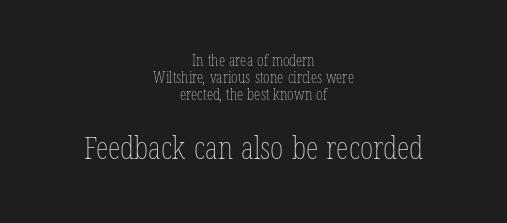
The rendering uses natural spacing where letterforms have individual widths. The line-height multiplier appears low, near solid setting. Glance below the letters and you will spot only blank space. Caption: upper text group reduced, lower text group enlarged. The letters sit at their default tracking, neither squeezed nor spread. This is not heavy type; no bold has been used.
